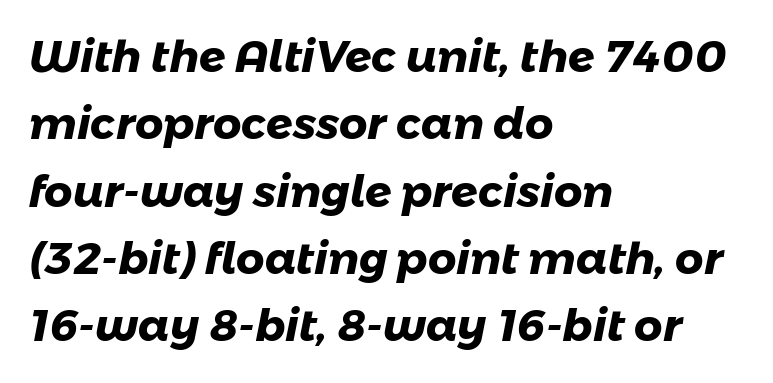
The image shows 44 px heavy sans-serif type; set left-aligned, normal line spacing (1.53x), normal letter spacing, not underlined; low stroke contrast and a medium x-height.
